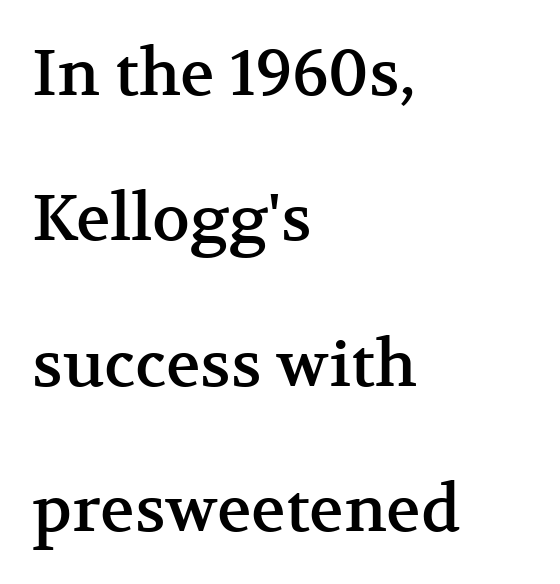
The image shows 64 px serif type, upright; set left-aligned, loose line spacing (2.27x), normal letter spacing, not underlined; medium stroke contrast and a medium x-height.
